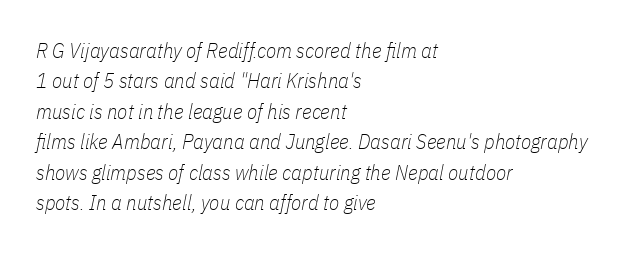
A classic flush-left, rag-right setting is used for this passage. Descender tails drop into unmarked territory. Stroke mass is kept to a normal reading level or below. Inter-character spacing is left at the font's built-in metrics.
